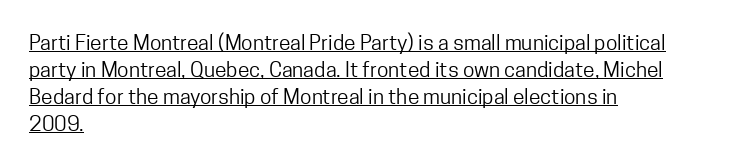
{"italic": "no", "bold": "no", "underline": "yes", "align": "left", "line_spacing": "normal", "line_spacing_ratio": 1.29, "letter_spacing": "normal", "letter_spacing_em": 0.0, "glyph_px": 21}
